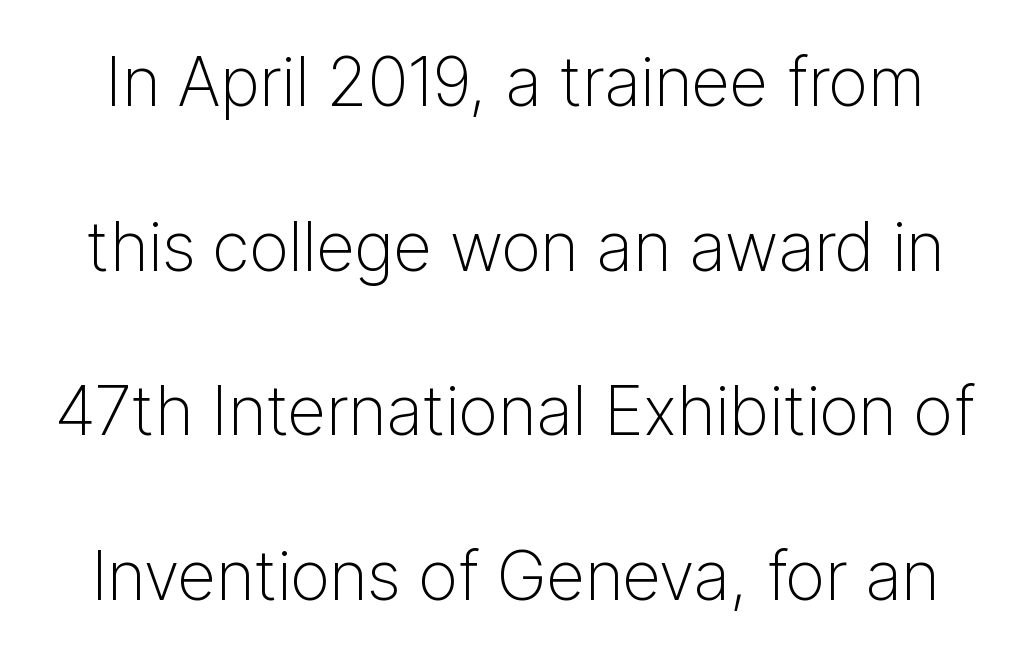
{"serif": "no", "italic": "no", "bold": "no", "weight": "light", "width": "normal", "stroke_contrast": "low", "x_height": "medium", "monospaced": "no", "underline": "no", "line_spacing": "loose", "line_spacing_ratio": 2.42, "letter_spacing": "normal", "letter_spacing_em": 0.0, "glyph_px": 68}
